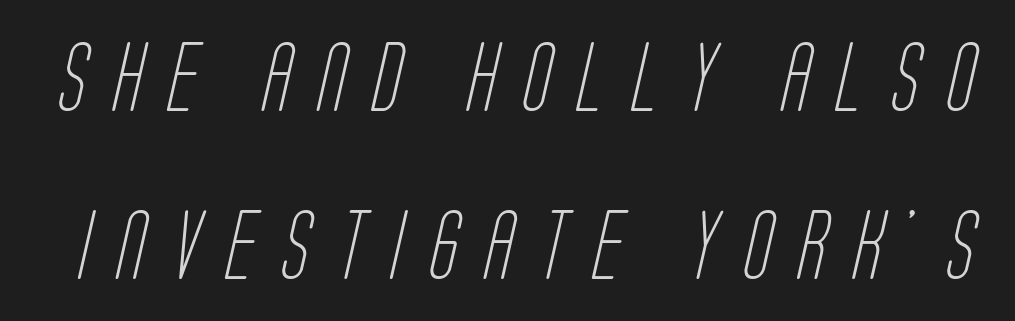
The image shows 68 px light, condensed sans-serif type; set loose line spacing (2.47x), unusually wide letter spacing (+0.38 em), not underlined; low stroke contrast and a large x-height.
